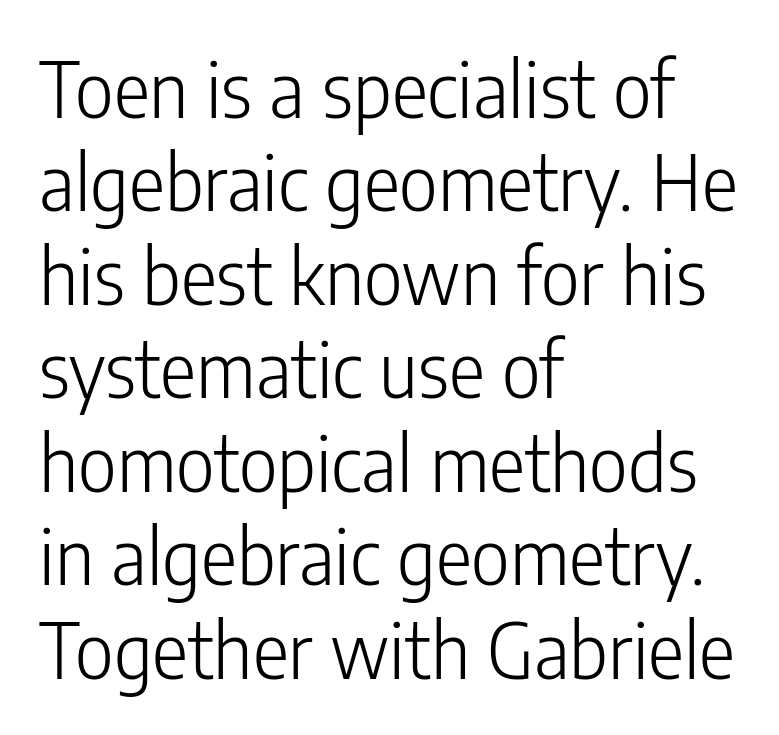
The rag falls on the right side of this text block. Tracking value appears to be zero — textbook default spacing. A typesetter would mark this as roman, not italic. A typesetter would call this proportional, since set widths differ per character.
